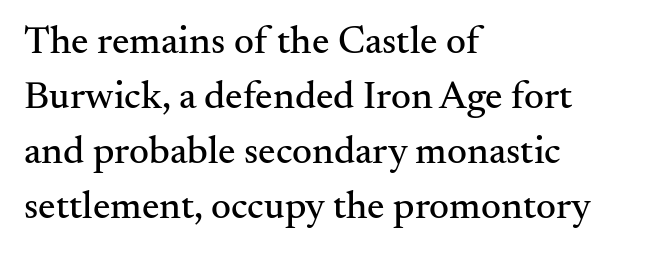
The image shows 39 px serif type, upright; set left-aligned, normal line spacing (1.41x), normal letter spacing, not underlined; medium stroke contrast and a small x-height.
